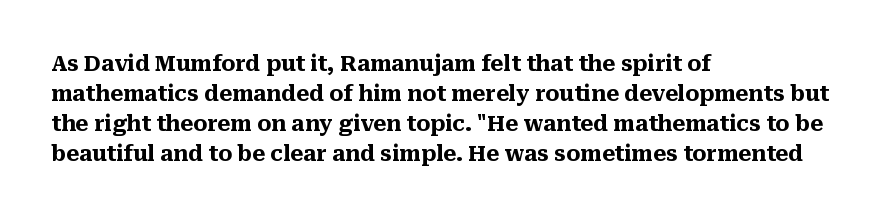
Q: Is the text bold? A: Yes.
Q: Is the text italic (slanted)? A: No, it is upright.
Q: Is the text underlined? A: No.
Q: How is the paragraph aligned? A: Left-aligned.
Q: Is the spacing between letters normal or unusually wide? A: Normal.
Q: Is the spacing between lines tight, normal or loose? A: Normal.
